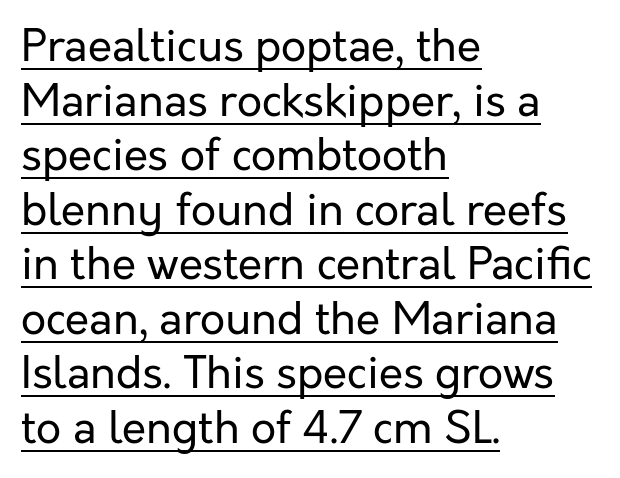
{"serif": "no", "italic": "no", "bold": "no", "weight": "regular", "width": "normal", "stroke_contrast": "low", "x_height": "medium", "monospaced": "no", "underline": "yes", "align": "left", "line_spacing_ratio": 1.24, "letter_spacing": "normal", "letter_spacing_em": 0.0, "glyph_px": 44}
